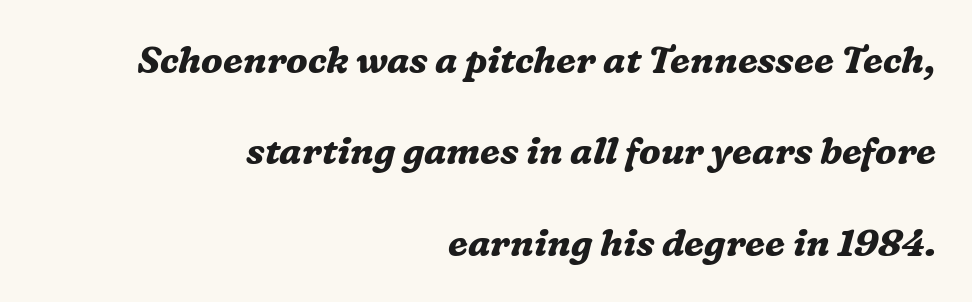
The image shows 37 px bold serif type, italic (leaning right); set right-aligned, loose line spacing (2.47x), normal letter spacing, not underlined; medium stroke contrast and a medium x-height.
